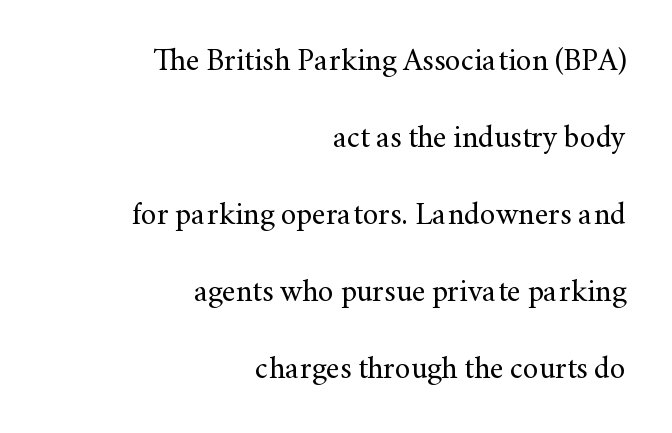
Q: Is the text bold? A: No.
Q: Is the text italic (slanted)? A: No, it is upright.
Q: Is the typeface a serif or a sans-serif typeface? A: Serif.
Q: Is the text underlined? A: No.
Q: How is the paragraph aligned? A: Right-aligned.
Q: Is the spacing between letters normal or unusually wide? A: Normal.
Q: Is the spacing between lines tight, normal or loose? A: Loose.
Q: Width (condensed, normal, or wide)? A: Normal.
Q: Stroke contrast? A: Medium.
Q: x-height? A: Small.
Q: Monospaced? A: No.
